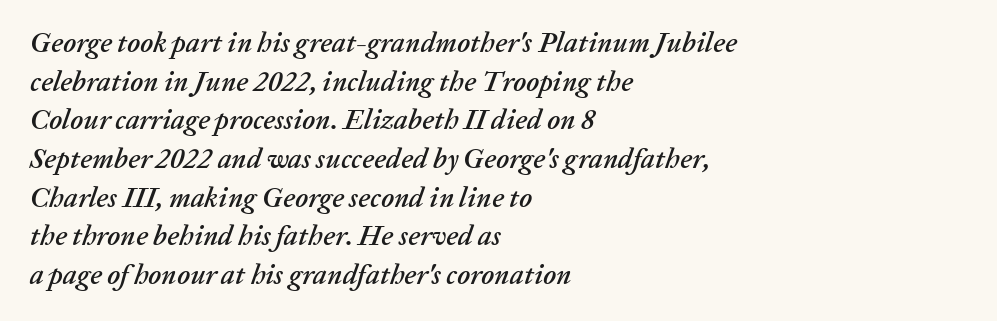
This sample has the flowing, uneven cadence of proportional lettering. Vertical spacing — default. Which margin do the lines hug? The left one — the right edge is uneven. This rendering leaves character spacing at its baseline value. The whole block is typeset with a tilt. Glance below the letters and you will spot only blank space.
